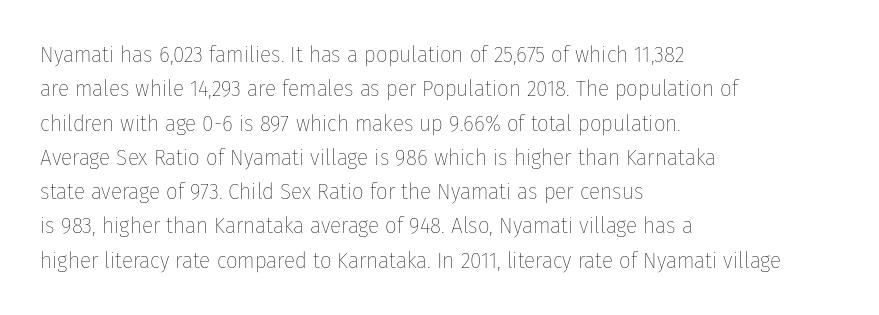
The image shows 23 px text type, upright; set left-aligned, normal line spacing (1.49x), normal letter spacing, not underlined.
